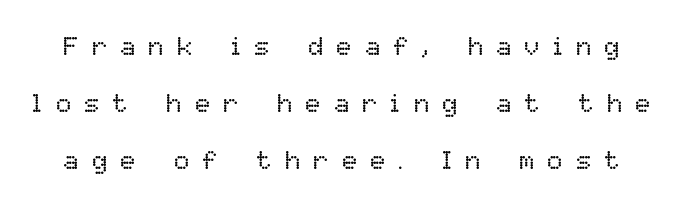
{"italic": "no", "bold": "no", "underline": "no", "line_spacing": "loose", "line_spacing_ratio": 2.19, "letter_spacing": "wide", "letter_spacing_em": 0.49, "glyph_px": 26}
